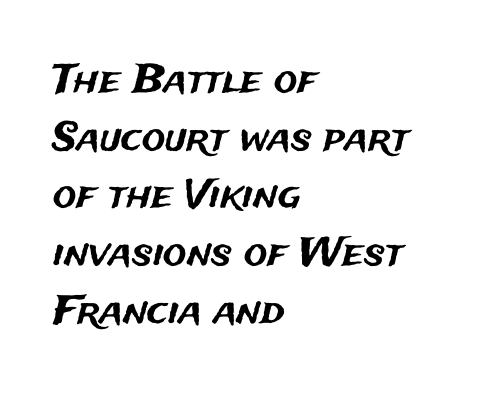
Q: Is the text italic (slanted)? A: Yes.
Q: Is the typeface a serif or a sans-serif typeface? A: Sans-serif.
Q: Is the text underlined? A: No.
Q: How is the paragraph aligned? A: Left-aligned.
Q: Is the spacing between letters normal or unusually wide? A: Normal.
Q: Is the spacing between lines tight, normal or loose? A: Normal.
Q: Width (condensed, normal, or wide)? A: Normal.
Q: Stroke contrast? A: Medium.
Q: x-height? A: Medium.
Q: Monospaced? A: No.
